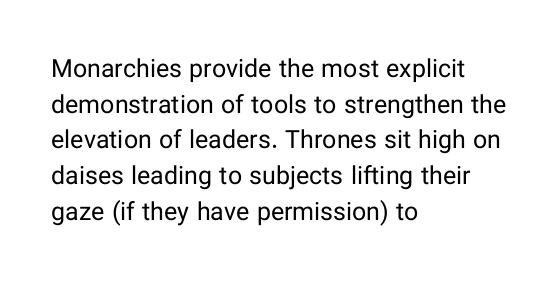
Q: Is the text bold? A: No.
Q: Is the text italic (slanted)? A: No, it is upright.
Q: Is the text underlined? A: No.
Q: How is the paragraph aligned? A: Left-aligned.
Q: Is the spacing between letters normal or unusually wide? A: Normal.
Q: Is the spacing between lines tight, normal or loose? A: Normal.
